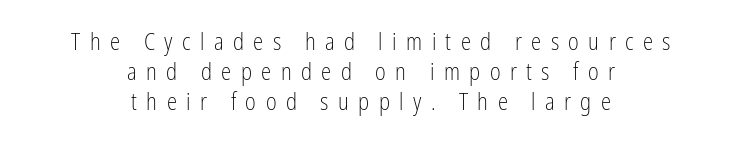
The image shows 23 px text type, upright; set centered, normal line spacing (1.3x), unusually wide letter spacing (+0.41 em), not underlined.
